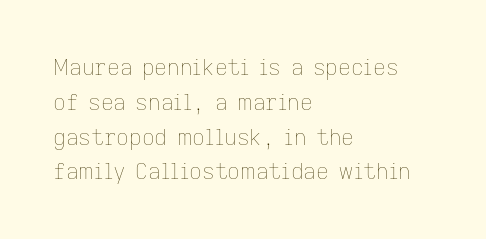
{"italic": "no", "bold": "no", "underline": "no", "align": "left", "line_spacing": "normal", "line_spacing_ratio": 1.58, "letter_spacing": "normal", "letter_spacing_em": 0.0, "glyph_px": 22}
